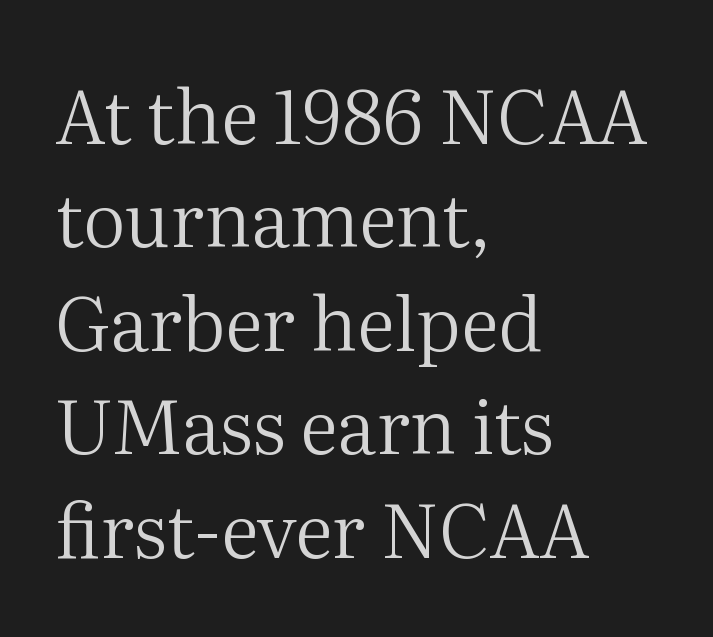
No word sits above an underline. Words appear dense and cohesive because spacing is normal. Line spacing here is normal. Think of a printed novel: that variable character pitch is what you see here. Do the letters lean? They stand straight. No extra ink here — the face is not bold.
